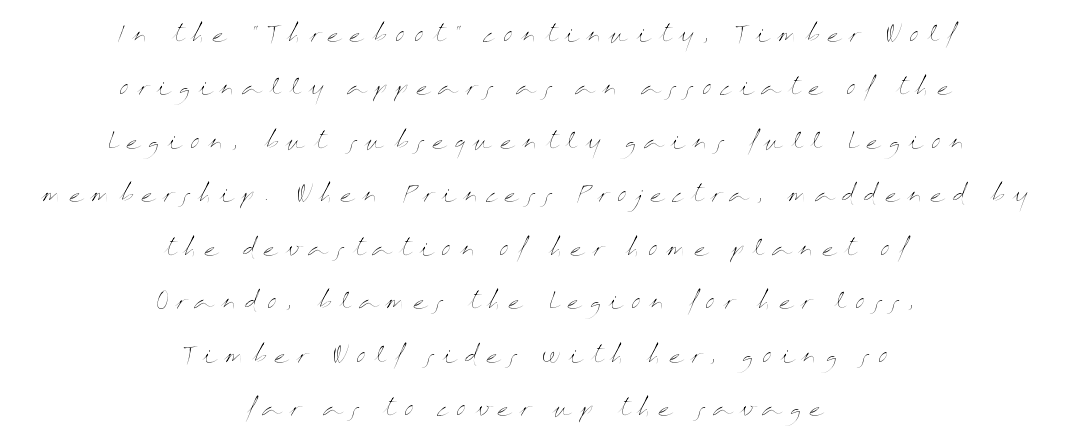
Q: Is the text bold? A: No.
Q: Is the text italic (slanted)? A: Yes.
Q: Is the text underlined? A: No.
Q: How is the paragraph aligned? A: Centered.
Q: Is the spacing between letters normal or unusually wide? A: Unusually wide.
Q: Is the spacing between lines tight, normal or loose? A: Loose.
